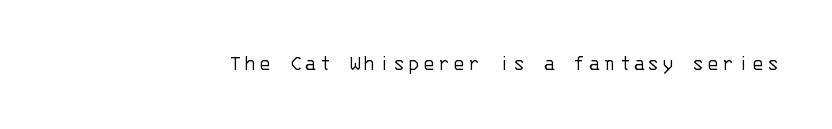
{"italic": "no", "bold": "no", "underline": "no", "glyph_px": 22}
